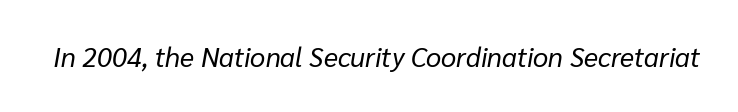
Q: Is the text bold? A: No.
Q: Is the text italic (slanted)? A: Yes, it leans right by about 10 degrees.
Q: Is the text underlined? A: No.
Q: Is the spacing between letters normal or unusually wide? A: Normal.
